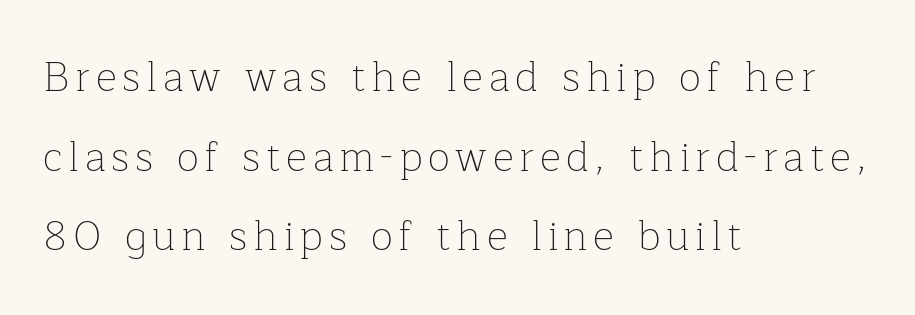
The image shows 41 px thin serif type, upright; set left-aligned, loose line spacing (1.94x), not underlined; low stroke contrast and a medium x-height.
